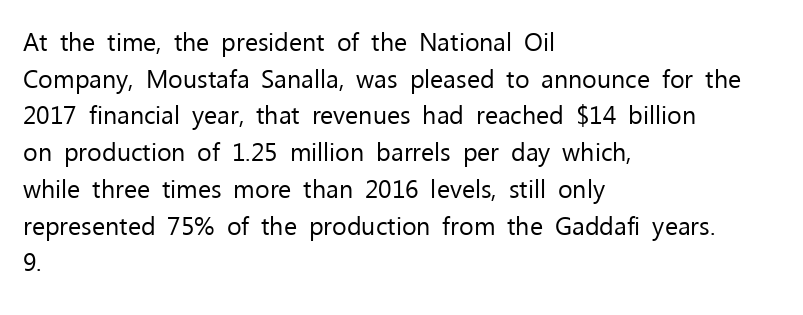
{"italic": "no", "bold": "no", "underline": "no", "align": "left", "line_spacing": "normal", "line_spacing_ratio": 1.47, "letter_spacing": "normal", "letter_spacing_em": 0.0, "glyph_px": 25}
